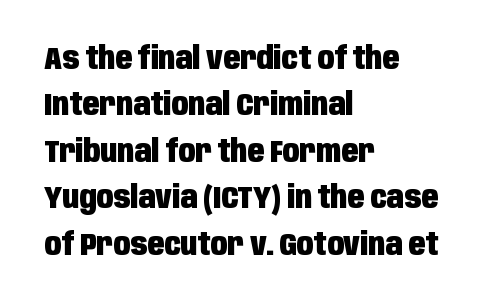
{"serif": "no", "italic": "no", "bold": "yes", "weight": "heavy", "width": "condensed", "stroke_contrast": "low", "x_height": "large", "monospaced": "no", "underline": "no", "align": "left", "line_spacing": "normal", "line_spacing_ratio": 1.5, "letter_spacing": "normal", "letter_spacing_em": 0.0, "glyph_px": 31}
